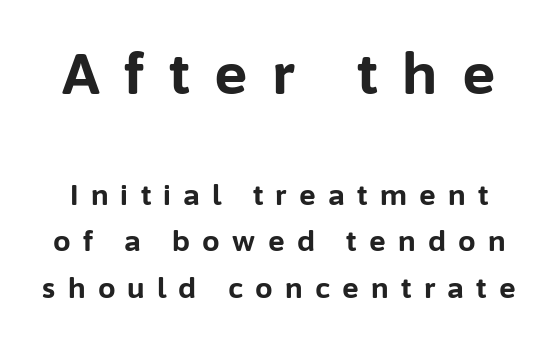
Q: Is the text bold? A: Yes.
Q: Is the text italic (slanted)? A: No, it is upright.
Q: Is the typeface a serif or a sans-serif typeface? A: Sans-serif.
Q: Is the text underlined? A: No.
Q: Is the spacing between letters normal or unusually wide? A: Unusually wide.
Q: Is the spacing between lines tight, normal or loose? A: Normal.
Q: Which block of text is set in a larger size, the first (top) or the second (bottom)? A: The first (top) one.
Q: Width (condensed, normal, or wide)? A: Normal.
Q: Stroke contrast? A: Low.
Q: x-height? A: Medium.
Q: Monospaced? A: No.
